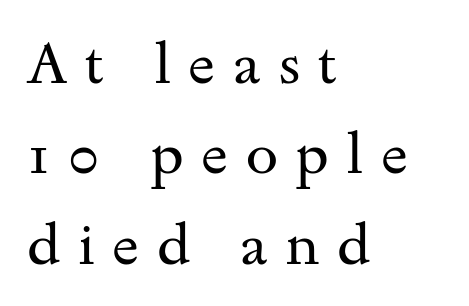
The image shows 58 px regular-weight, wide serif type, upright; set left-aligned, normal line spacing (1.56x), unusually wide letter spacing (+0.3 em), not underlined; medium stroke contrast and a small x-height.
